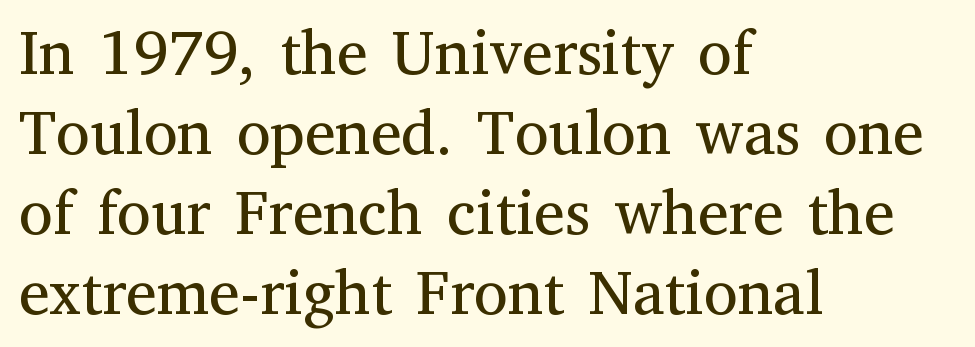
{"serif": "yes", "italic": "no", "bold": "no", "weight": "regular", "width": "normal", "stroke_contrast": "medium", "x_height": "medium", "monospaced": "no", "underline": "no", "align": "left", "line_spacing": "normal", "line_spacing_ratio": 1.29, "letter_spacing": "normal", "letter_spacing_em": 0.0, "glyph_px": 62}
